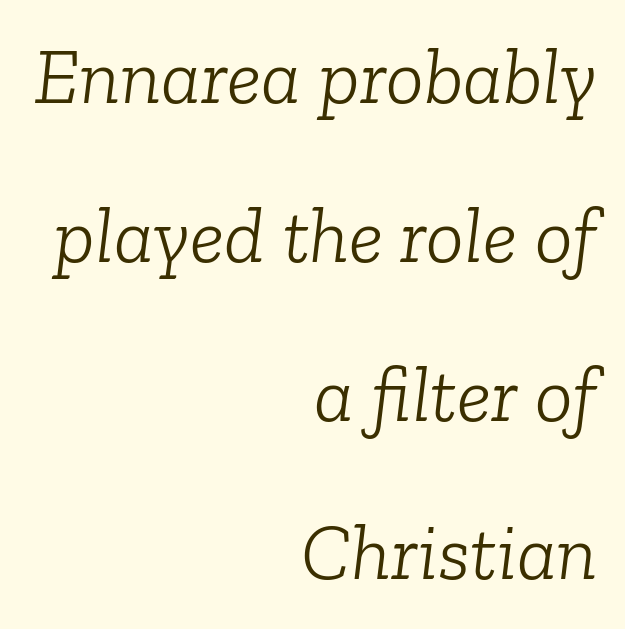
{"serif": "yes", "italic": "yes", "lean": "right", "slant_degrees": 6, "bold": "no", "weight": "light", "width": "normal", "stroke_contrast": "low", "x_height": "medium", "monospaced": "no", "underline": "no", "align": "right", "line_spacing": "loose", "line_spacing_ratio": 2.01, "letter_spacing": "normal", "letter_spacing_em": 0.0, "glyph_px": 79}
